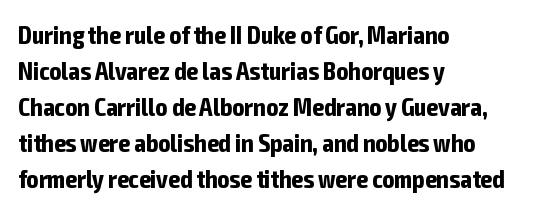
{"italic": "no", "bold": "yes", "underline": "no", "align": "left", "line_spacing": "normal", "line_spacing_ratio": 1.44, "letter_spacing": "normal", "letter_spacing_em": 0.0, "glyph_px": 25}
